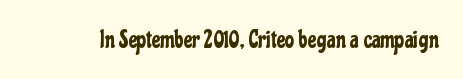
Each word holds together tightly as a unit, with standard inter-letter gaps. Posture: upright roman. The specimen omits any rule beneath the text block's lines.
